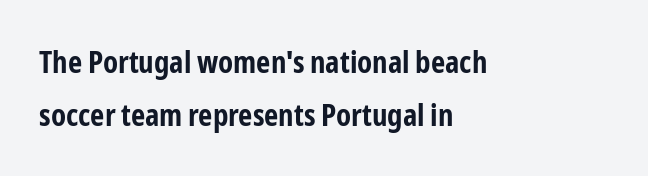
The image shows 31 px bold, condensed sans-serif type, upright; set left-aligned, line spacing 1.72x, normal letter spacing, not underlined; low stroke contrast and a medium x-height.
